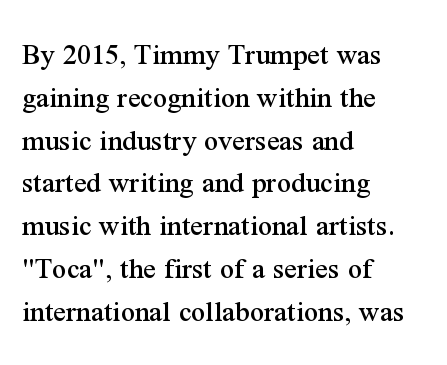
{"serif": "yes", "italic": "no", "width": "normal", "stroke_contrast": "medium", "x_height": "medium", "monospaced": "no", "underline": "no", "align": "left", "line_spacing": "normal", "line_spacing_ratio": 1.38, "letter_spacing": "normal", "letter_spacing_em": 0.0, "glyph_px": 31}
